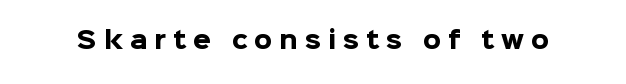
Plain, unruled lines of type. Display-style spreading of the glyphs; the letterfit is very open. The face used here has the dense, thick strokes of a bold. The font's upright variant was chosen for this text.
